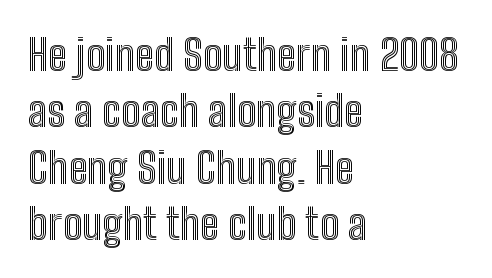
The image shows 43 px condensed type, upright; set left-aligned, normal line spacing (1.31x), normal letter spacing, not underlined; a medium x-height.
